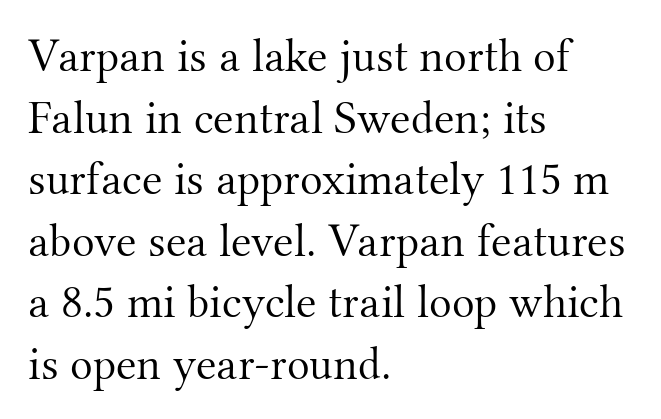
The image shows 47 px light serif type, upright; set left-aligned, normal line spacing (1.31x), normal letter spacing, not underlined; medium stroke contrast and a small x-height.
